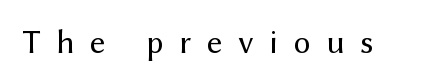
{"serif": "no", "italic": "no", "bold": "no", "weight": "regular", "width": "normal", "stroke_contrast": "medium", "x_height": "medium", "monospaced": "no", "underline": "no", "letter_spacing": "wide", "letter_spacing_em": 0.46, "glyph_px": 34}
